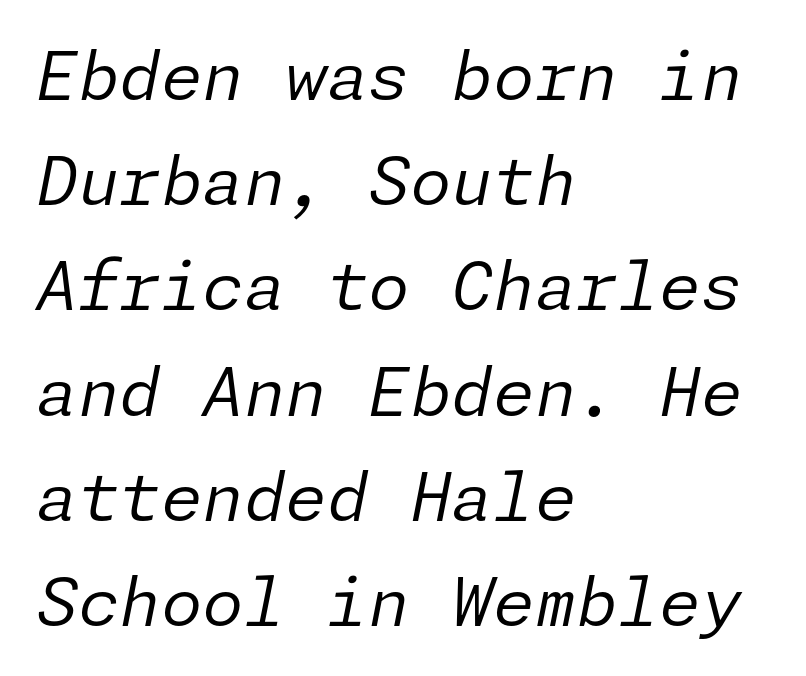
Q: Is the text bold? A: No.
Q: Is the text italic (slanted)? A: Yes, it leans right by about 11 degrees.
Q: Is the text underlined? A: No.
Q: How is the paragraph aligned? A: Left-aligned.
Q: Is the spacing between letters normal or unusually wide? A: Normal.
Q: Is the spacing between lines tight, normal or loose? A: Normal.
Q: Width (condensed, normal, or wide)? A: Normal.
Q: Stroke contrast? A: Low.
Q: x-height? A: Medium.
